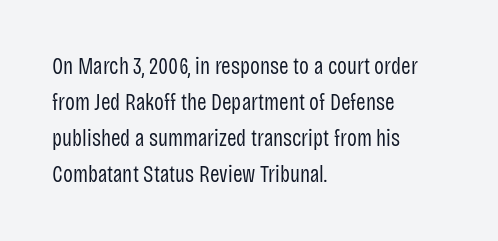
The foot of each line stays bare and open. It's the straight-up-and-down kind of type. The gaps between neighbouring characters are ordinary and unremarkable. A normal amount of white space separates one row of letters from the next. Typeset ragged right — the left edge is the straight one. Is the stroke heavy? The answer is a plain regular-or-lighter.
